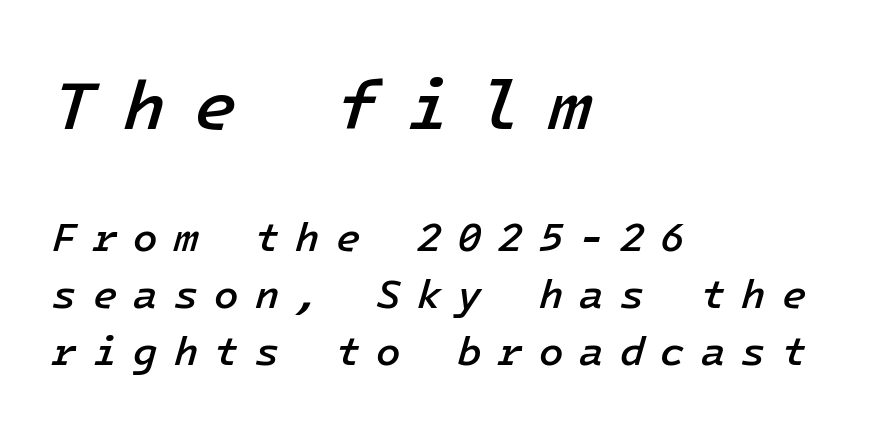
The image shows 70 px semibold type, italic (leaning right); set left-aligned, normal line spacing (1.42x), unusually wide letter spacing (+0.4 em), not underlined; the first (top) block is 1.75x larger; low stroke contrast and a medium x-height.
